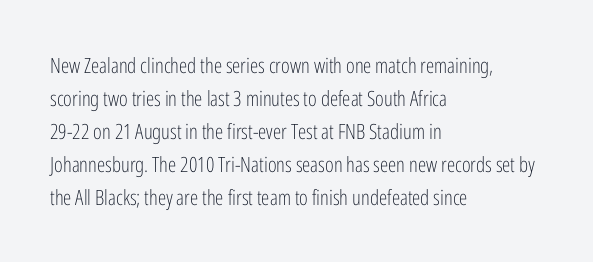
The image shows 21 px text type, upright; set left-aligned, normal line spacing (1.57x), normal letter spacing, not underlined.
